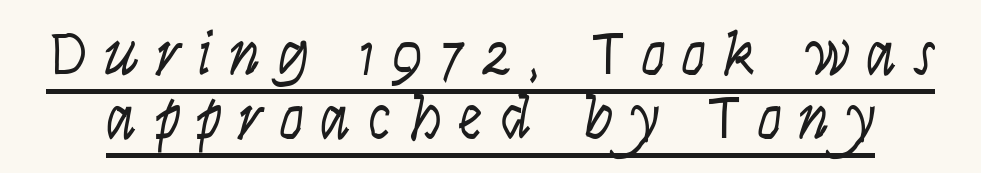
The image shows 62 px light, condensed sans-serif type; set tight line spacing (1.04x), unusually wide letter spacing (+0.27 em), underlined; low stroke contrast and a large x-height.
